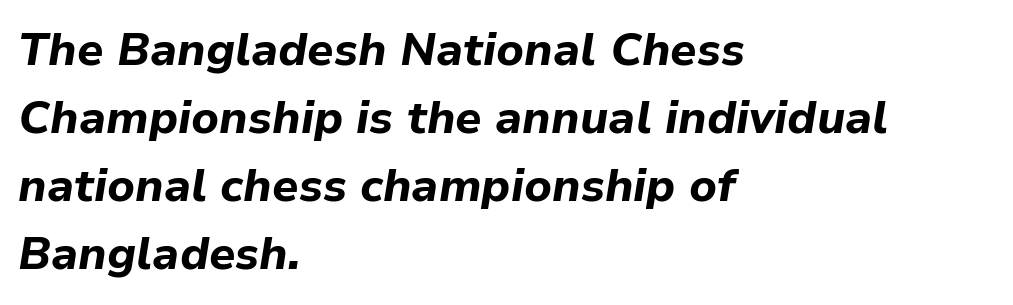
Q: Is the text bold? A: Yes.
Q: Is the text italic (slanted)? A: Yes, it leans right by about 9 degrees.
Q: Is the text underlined? A: No.
Q: How is the paragraph aligned? A: Left-aligned.
Q: Is the spacing between letters normal or unusually wide? A: Normal.
Q: Is the spacing between lines tight, normal or loose? A: Normal.
Q: Width (condensed, normal, or wide)? A: Normal.
Q: Stroke contrast? A: Low.
Q: x-height? A: Medium.
Q: Monospaced? A: No.
